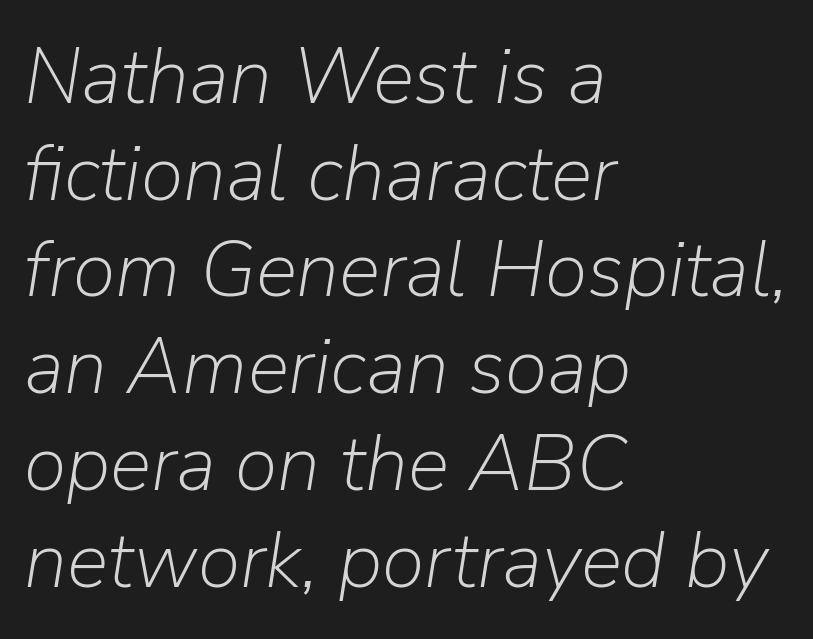
The image shows 78 px light type, italic (leaning right); set left-aligned, line spacing 1.24x, normal letter spacing, not underlined; low stroke contrast and a medium x-height.
